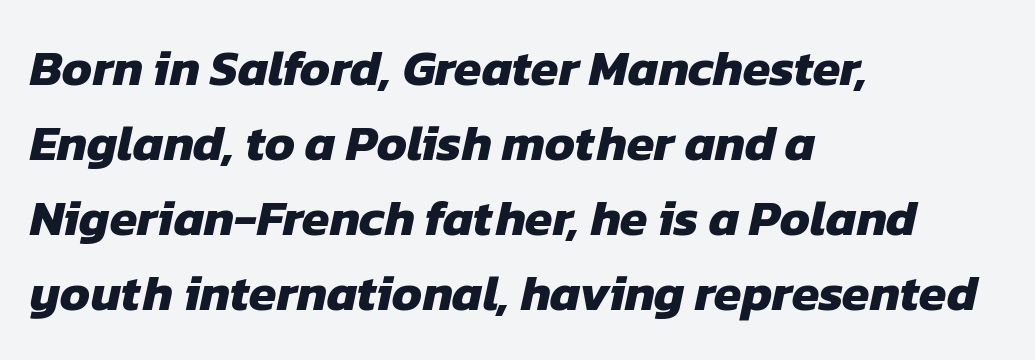
Glyph-to-glyph distance matches everyday printed text. I'd call this a sans setting — the letters go barefoot. Underline: absent. The passage shown stacks its lines at a standard gap. Strokes here are thick enough to call this a true bold. Looks like regular typesetting: each glyph gets only the width it needs.
